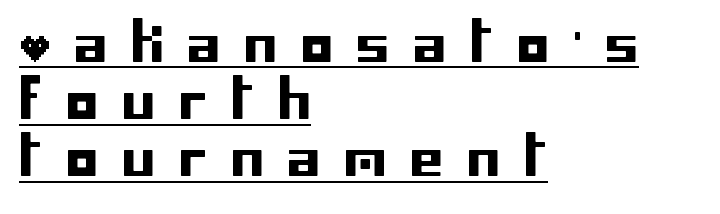
Closely set lines give the paragraph a compact silhouette. This sample is left-justified, so line endings fall wherever the words run out. This sample uses expanded letter spacing, leaving extra air between glyphs. The specimen includes a rule beneath the text block's lines.
